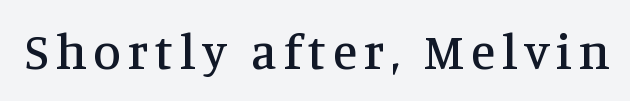
{"serif": "yes", "italic": "no", "width": "normal", "stroke_contrast": "medium", "x_height": "large", "monospaced": "no", "underline": "no", "glyph_px": 50}
